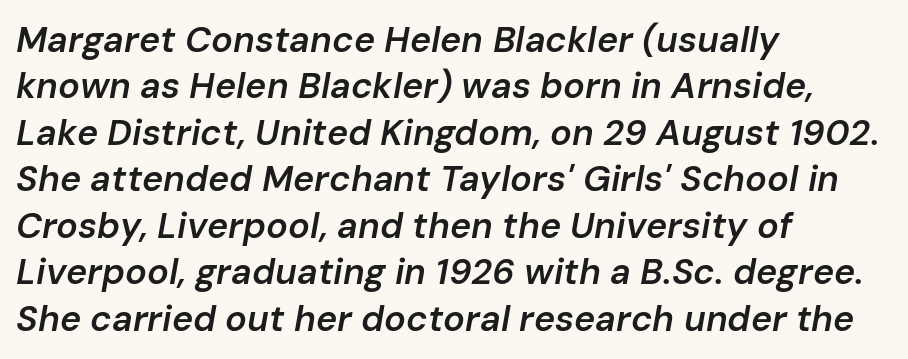
The image shows 36 px semibold type, italic (leaning right); set left-aligned, normal line spacing (1.29x), normal letter spacing, not underlined; low stroke contrast and a medium x-height.
